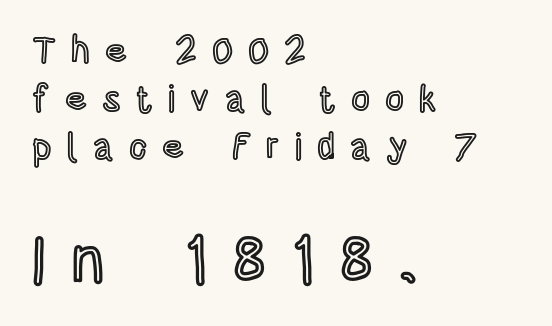
The image shows 65 px condensed type, upright; set left-aligned, normal line spacing (1.3x), unusually wide letter spacing (+0.41 em), not underlined; the second (bottom) block is 1.76x larger; a large x-height.
